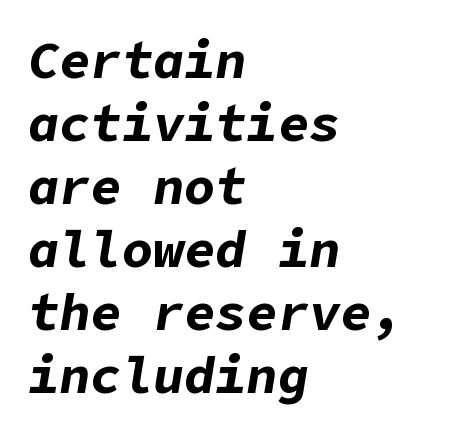
The specimen omits any rule beneath the text block's lines. Every letter is thick-stroked: bold, no question. Italic: yes, the glyphs are oblique. Casual observation: everything's shoved over to the left. Compared with typical body copy, the letter spacing here is the same.
